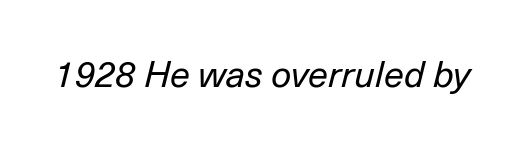
{"italic": "yes", "lean": "right", "slant_degrees": 14, "bold": "no", "weight": "regular", "width": "normal", "stroke_contrast": "low", "x_height": "medium", "monospaced": "no", "underline": "no", "letter_spacing": "normal", "letter_spacing_em": 0.0, "glyph_px": 36}
